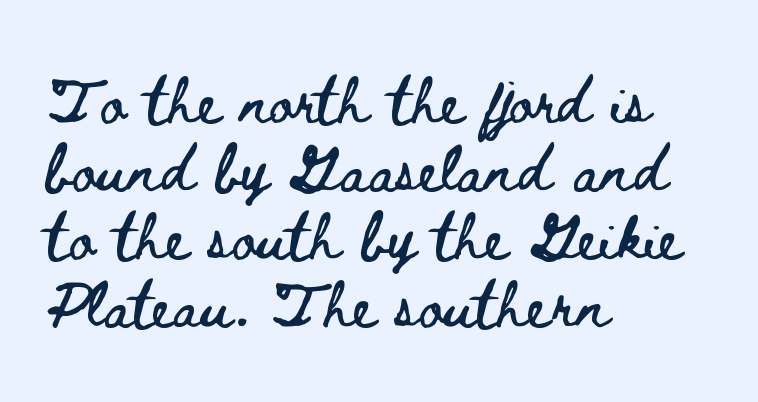
Q: Is the text underlined? A: No.
Q: How is the paragraph aligned? A: Left-aligned.
Q: Is the spacing between letters normal or unusually wide? A: Normal.
Q: Is the spacing between lines tight, normal or loose? A: Normal.
Q: Width (condensed, normal, or wide)? A: Wide.
Q: Stroke contrast? A: Low.
Q: x-height? A: Small.
Q: Monospaced? A: No.
